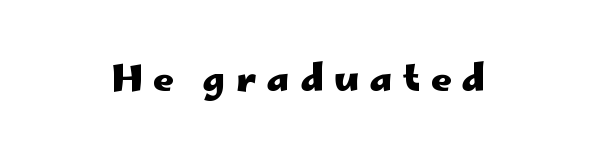
The image shows 37 px heavy, wide sans-serif type, upright; set unusually wide letter spacing (+0.28 em), not underlined; low stroke contrast and a small x-height.
